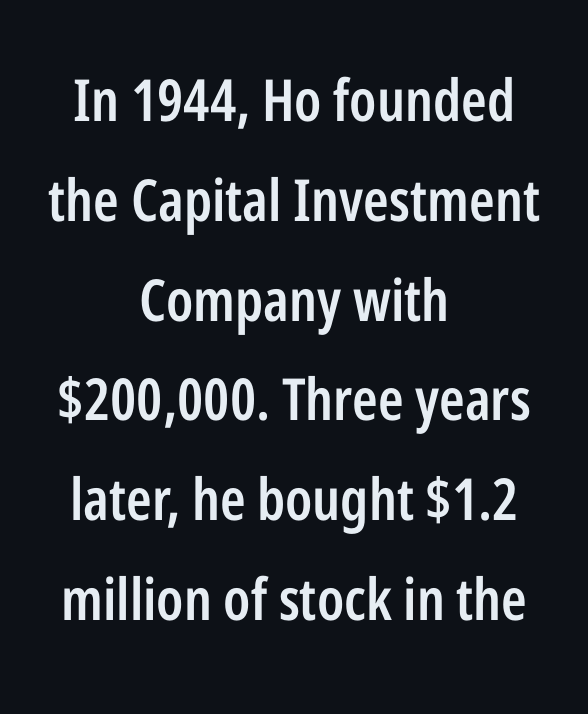
Q: Is the text bold? A: Semi-bold.
Q: Is the text italic (slanted)? A: No, it is upright.
Q: Is the typeface a serif or a sans-serif typeface? A: Sans-serif.
Q: Is the text underlined? A: No.
Q: How is the paragraph aligned? A: Centered.
Q: Is the spacing between letters normal or unusually wide? A: Normal.
Q: Width (condensed, normal, or wide)? A: Condensed.
Q: Stroke contrast? A: Low.
Q: x-height? A: Medium.
Q: Monospaced? A: No.
